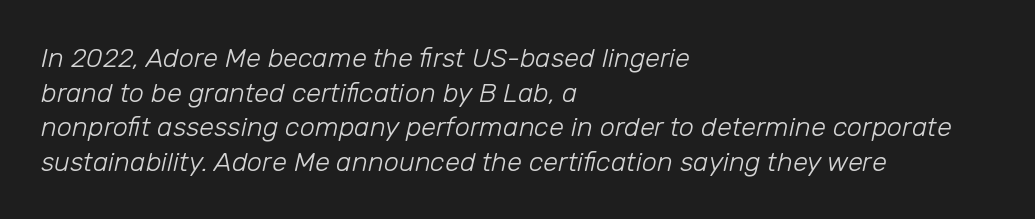
{"italic": "yes", "lean": "right", "slant_degrees": 12, "bold": "no", "underline": "no", "align": "left", "line_spacing": "normal", "line_spacing_ratio": 1.28, "letter_spacing": "normal", "letter_spacing_em": 0.0, "glyph_px": 27}
